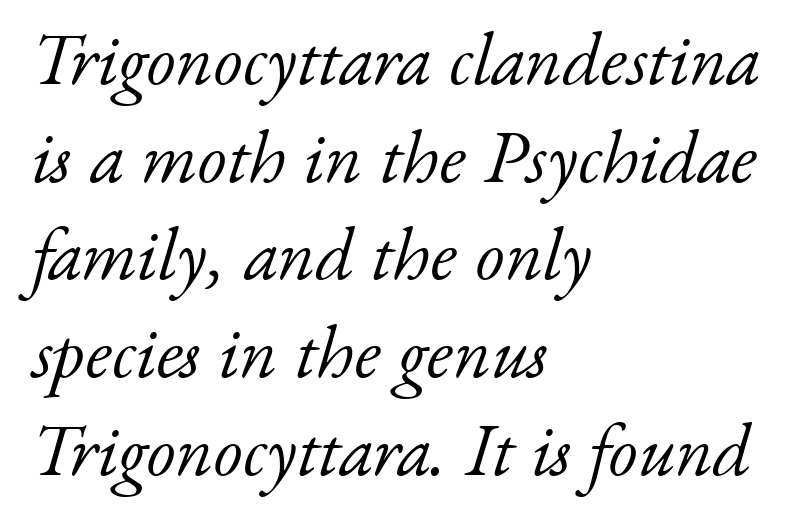
Line starts are locked; line ends wander. Do the characters align in a grid? No, the font is proportional. Nobody drew a line under any word here. The typeface has the unassuming heft of standard copy or less.
